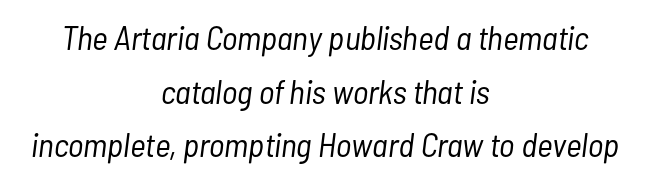
In CSS terms this would be text-align: center. A typesetter would call this proportional, since set widths differ per character. Compared with ordinary roman type, these characters are visibly tilted. Caption: face not bold, strokes unweighted. These lines sit exactly where default settings would place them.
